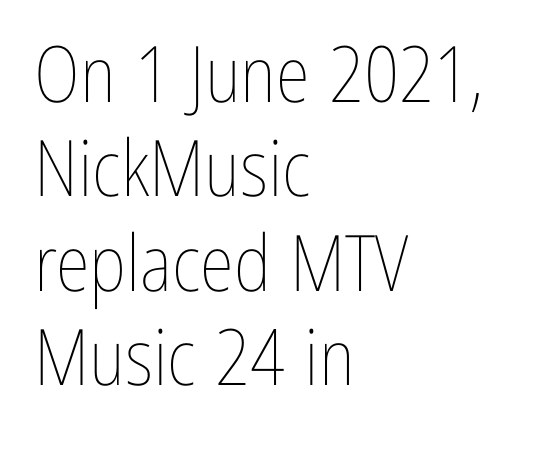
The image shows 78 px thin, condensed type, upright; set left-aligned, line spacing 1.21x, normal letter spacing, not underlined; low stroke contrast and a medium x-height.
